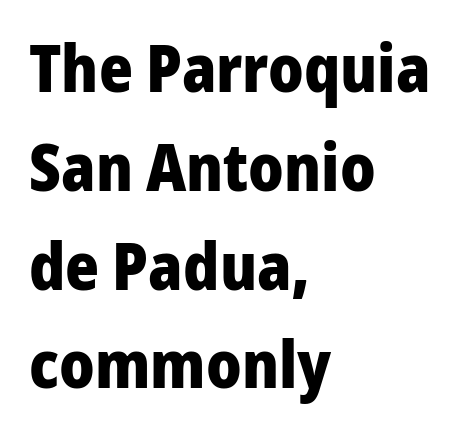
Q: Is the text bold? A: Yes.
Q: Is the text italic (slanted)? A: No, it is upright.
Q: Is the typeface a serif or a sans-serif typeface? A: Sans-serif.
Q: Is the text underlined? A: No.
Q: How is the paragraph aligned? A: Left-aligned.
Q: Is the spacing between letters normal or unusually wide? A: Normal.
Q: Is the spacing between lines tight, normal or loose? A: Normal.
Q: Width (condensed, normal, or wide)? A: Normal.
Q: Stroke contrast? A: Low.
Q: x-height? A: Medium.
Q: Monospaced? A: No.
